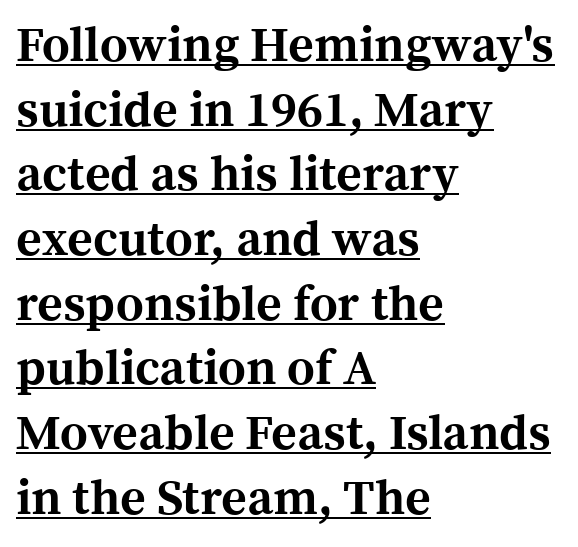
Students, this is bold: see how much ink each stroke carries. The face used here is rendered with its standard letterfit. Reading down the column, the eye jumps a familiar distance to each next line. Think of a printed novel: that variable character pitch is what you see here. The rendered words wear a rule along their underside.
